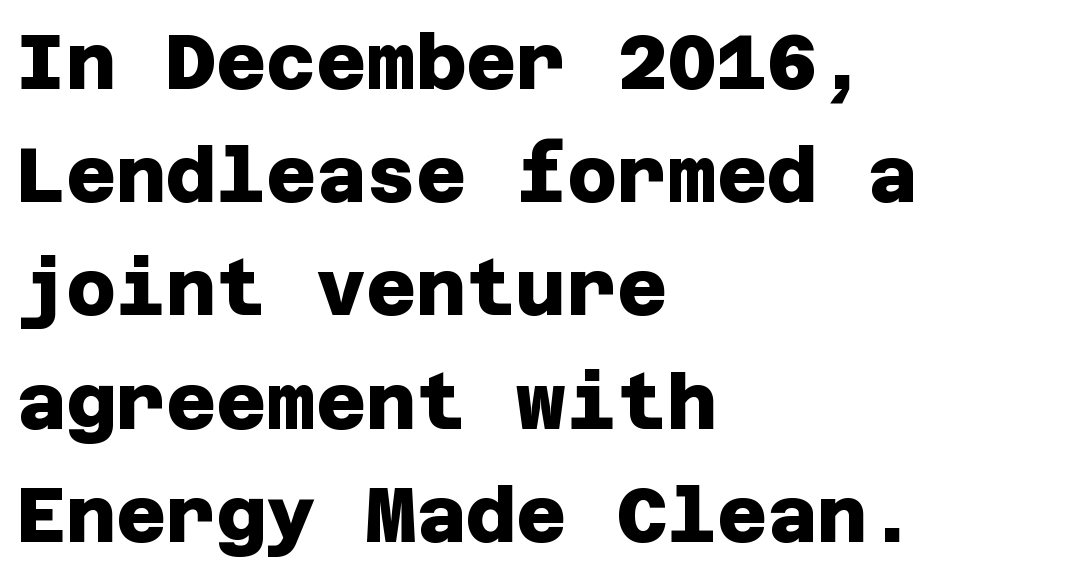
The line-height multiplier appears to be the usual default. Heft: maximum for text — a bold. The setting favours the left margin, as ordinary paragraphs usually do. Nothing unusual about the tracking: characters are spaced as the font intends.
